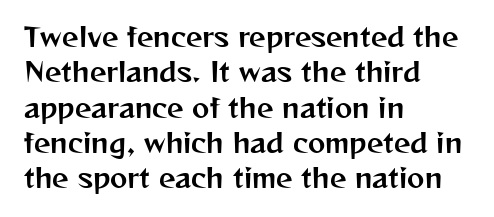
The image shows 26 px text type, upright; set left-aligned, normal line spacing (1.36x), normal letter spacing, not underlined.
